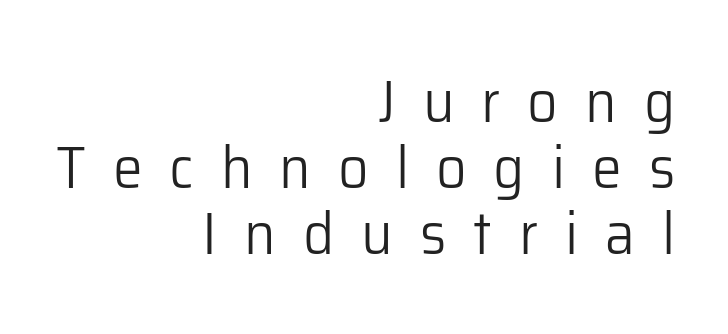
Q: Is the text bold? A: No.
Q: Is the text italic (slanted)? A: No, it is upright.
Q: Is the typeface a serif or a sans-serif typeface? A: Sans-serif.
Q: Is the text underlined? A: No.
Q: How is the paragraph aligned? A: Right-aligned.
Q: Is the spacing between letters normal or unusually wide? A: Unusually wide.
Q: Is the spacing between lines tight, normal or loose? A: Tight.
Q: Width (condensed, normal, or wide)? A: Normal.
Q: Stroke contrast? A: Low.
Q: x-height? A: Medium.
Q: Monospaced? A: No.
